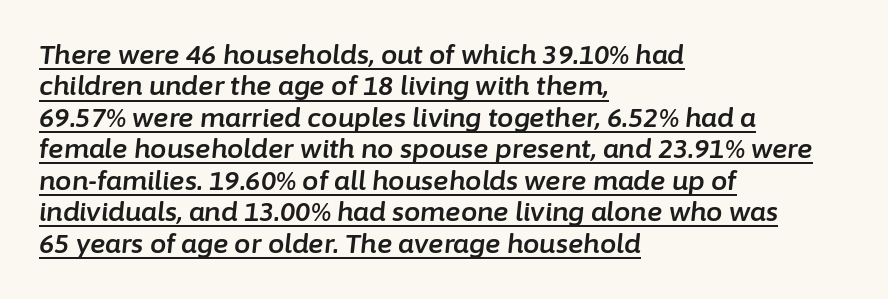
The image shows 26 px text type, italic (leaning right); set left-aligned, line spacing 1.21x, normal letter spacing, underlined.
